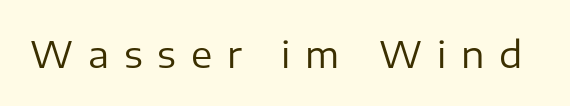
Q: Is the text bold? A: No.
Q: Is the text italic (slanted)? A: No, it is upright.
Q: Is the typeface a serif or a sans-serif typeface? A: Sans-serif.
Q: Is the text underlined? A: No.
Q: Is the spacing between letters normal or unusually wide? A: Unusually wide.
Q: Width (condensed, normal, or wide)? A: Normal.
Q: Stroke contrast? A: Low.
Q: x-height? A: Medium.
Q: Monospaced? A: No.
